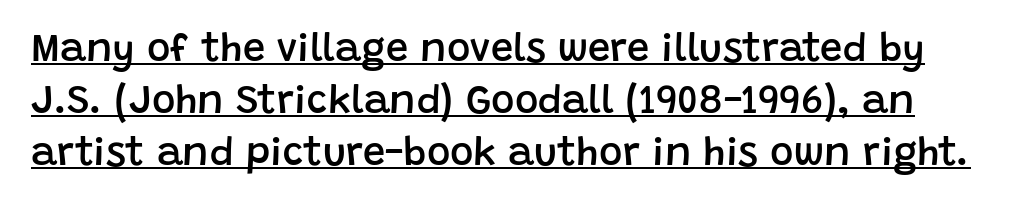
The image shows 40 px semibold sans-serif type, upright; set normal line spacing (1.3x), normal letter spacing, underlined; low stroke contrast and a large x-height.
